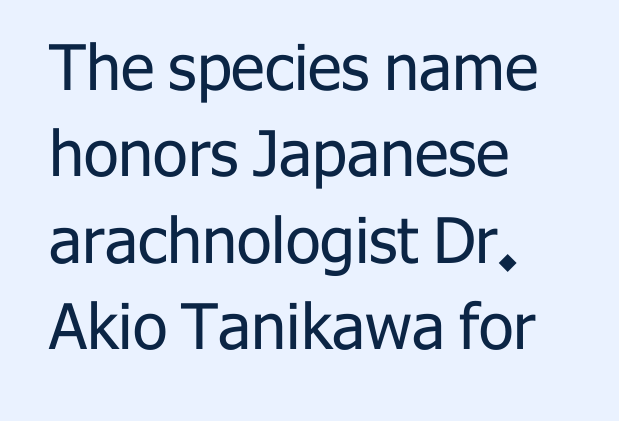
Is there much room between lines? A standard amount, neither cramped nor airy. Typeset ragged right — the left edge is the straight one. Descenders hang freely into open space. In terms of letterspacing, this is plain default setting. Spacing verdict: proportional, widths tailored to each character. The face looks like a standard text weight, possibly lighter.
